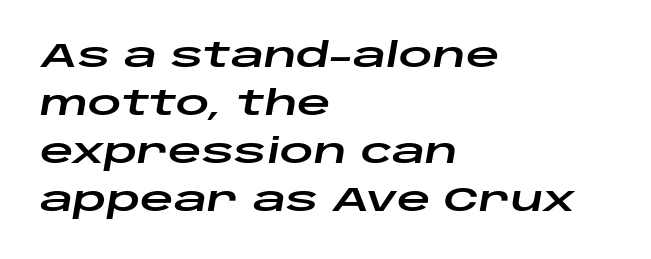
The compositor pushed each line to the left boundary. A typesetter would call this leading conventional body-copy spacing. Spacing verdict: proportional, widths tailored to each character. A clean baseline with only descenders dipping below it. The typography opts for an oblique posture over an upright one. Here the glyphs are tracked normally, forming tight word shapes.
